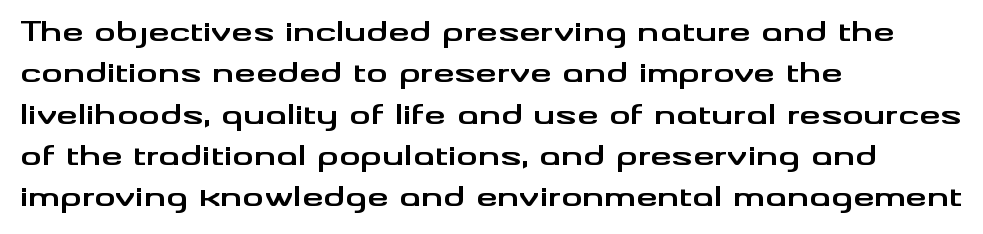
This block has exactly the height ordinary leading produces. The letterforms sit shoulder to shoulder at normal distance. On the weight axis this lands at bold, roughly 700. Line beginnings align vertically; line endings do not. A roman cut, with each character standing at attention.
